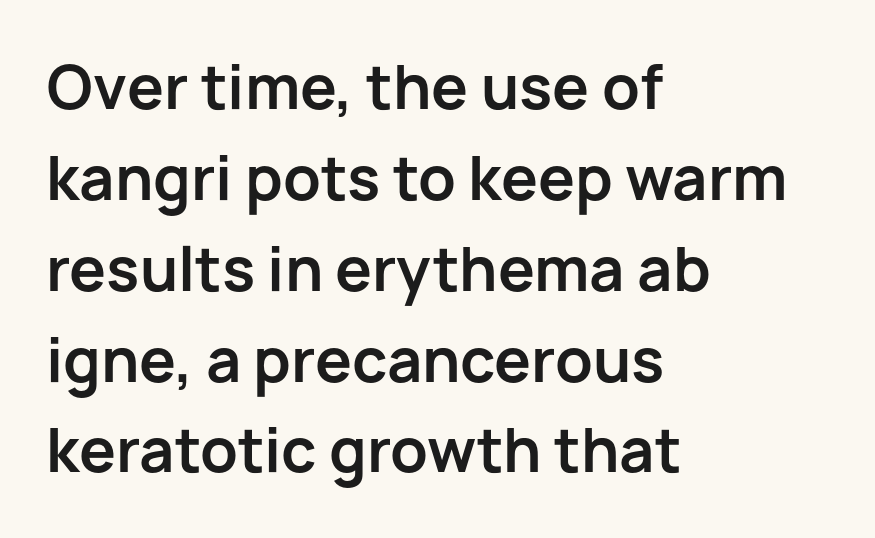
The image shows 59 px bold sans-serif type, upright; set left-aligned, normal line spacing (1.54x), normal letter spacing, not underlined; low stroke contrast and a medium x-height.
